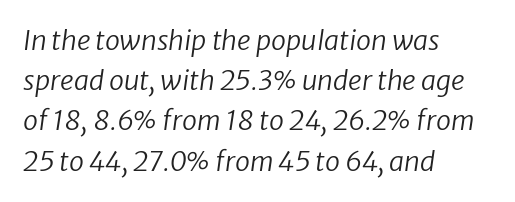
{"italic": "yes", "lean": "right", "slant_degrees": 8, "bold": "no", "underline": "no", "align": "left", "line_spacing": "normal", "line_spacing_ratio": 1.49, "letter_spacing": "normal", "letter_spacing_em": 0.0, "glyph_px": 27}
